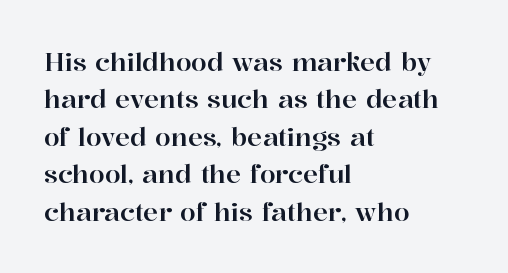
Q: Is the text italic (slanted)? A: No, it is upright.
Q: Is the text underlined? A: No.
Q: How is the paragraph aligned? A: Left-aligned.
Q: Is the spacing between letters normal or unusually wide? A: Normal.
Q: Is the spacing between lines tight, normal or loose? A: Normal.
